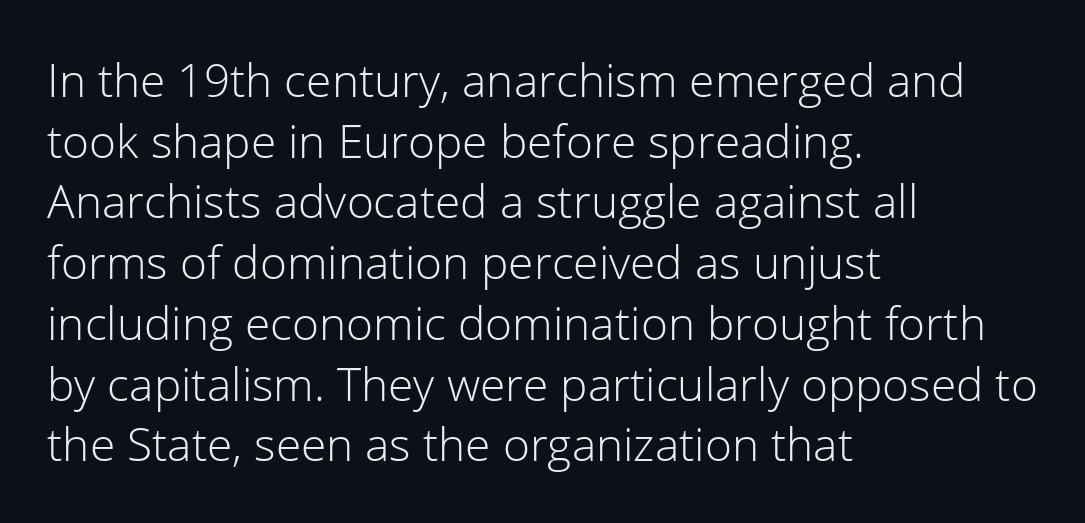
Posture: vertical. Leading: standard. The rendering anchors every line to the left-hand side. Serifs: no, the terminals of the letterforms are clean. You could call the tracking neutral — neither tight nor loose. These lines are rendered in a variable-pitch font.
